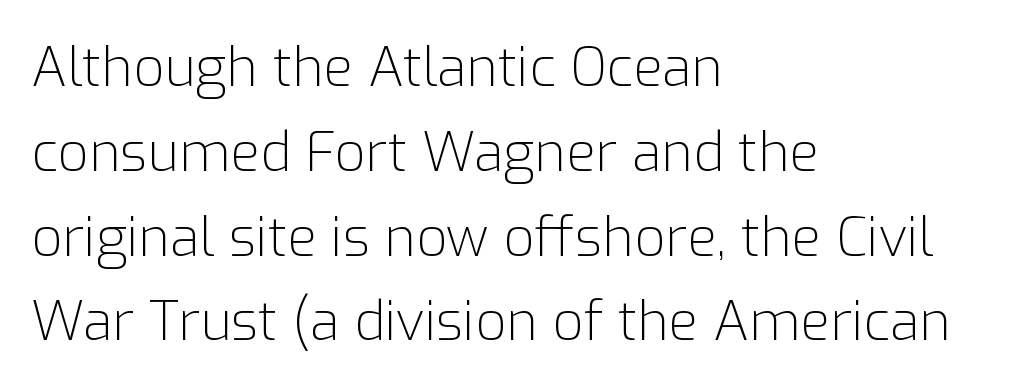
Q: Is the text bold? A: No.
Q: Is the text italic (slanted)? A: No, it is upright.
Q: Is the typeface a serif or a sans-serif typeface? A: Sans-serif.
Q: Is the text underlined? A: No.
Q: How is the paragraph aligned? A: Left-aligned.
Q: Is the spacing between letters normal or unusually wide? A: Normal.
Q: Is the spacing between lines tight, normal or loose? A: Normal.
Q: Width (condensed, normal, or wide)? A: Normal.
Q: Stroke contrast? A: Low.
Q: x-height? A: Medium.
Q: Monospaced? A: No.
